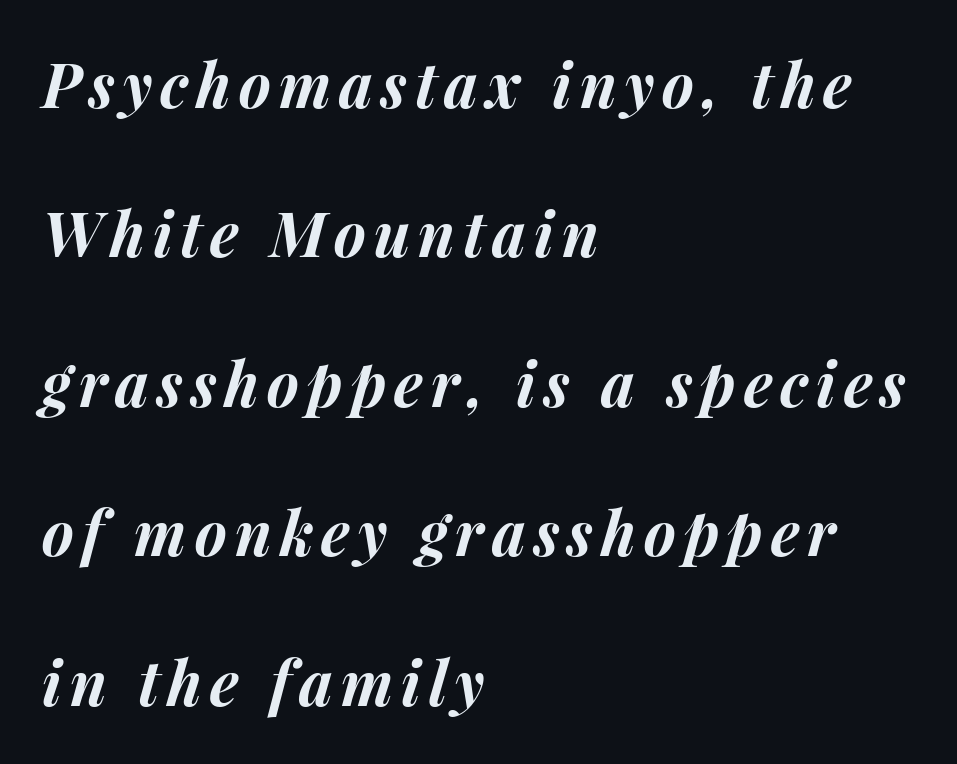
Q: Is the text bold? A: Yes.
Q: Is the text italic (slanted)? A: Yes, it leans right by about 15 degrees.
Q: Is the text underlined? A: No.
Q: How is the paragraph aligned? A: Left-aligned.
Q: Is the spacing between lines tight, normal or loose? A: Loose.
Q: Width (condensed, normal, or wide)? A: Normal.
Q: Stroke contrast? A: Medium.
Q: x-height? A: Medium.
Q: Monospaced? A: No.
